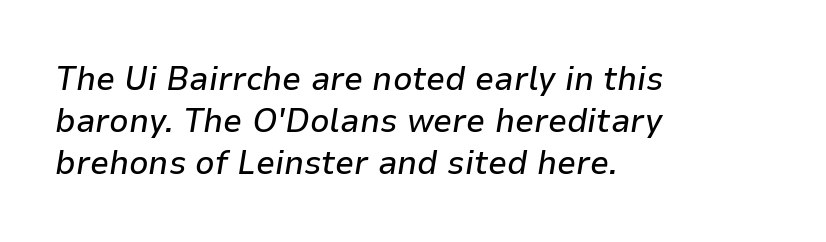
{"italic": "yes", "lean": "right", "slant_degrees": 9, "width": "normal", "stroke_contrast": "low", "x_height": "medium", "monospaced": "no", "underline": "no", "align": "left", "line_spacing_ratio": 1.24, "letter_spacing": "normal", "letter_spacing_em": 0.0, "glyph_px": 34}
